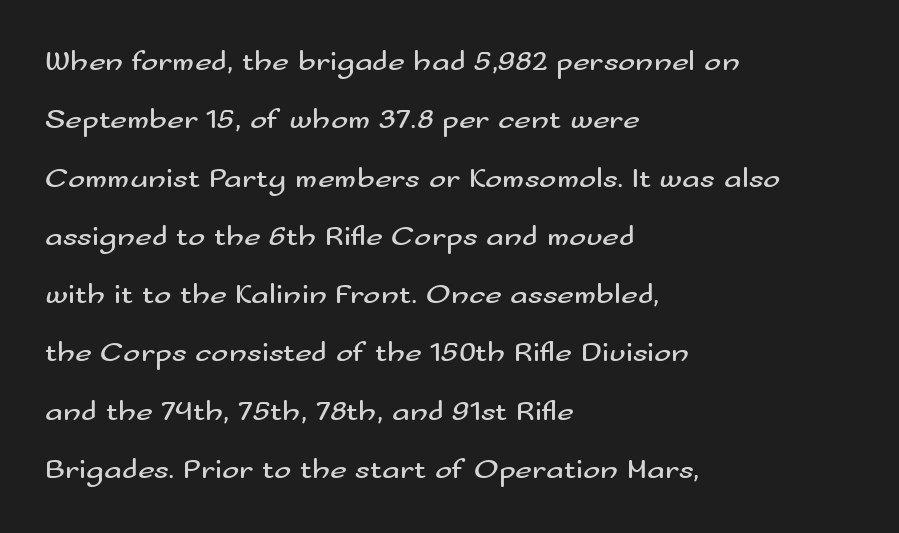
{"serif": "no", "italic": "no", "bold": "no", "weight": "regular", "width": "wide", "stroke_contrast": "medium", "x_height": "small", "monospaced": "no", "underline": "no", "align": "left", "line_spacing": "loose", "line_spacing_ratio": 2.01, "letter_spacing": "normal", "letter_spacing_em": 0.0, "glyph_px": 29}
